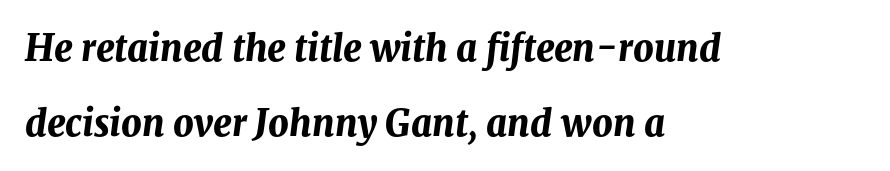
{"italic": "yes", "lean": "right", "slant_degrees": 8, "bold": "yes", "weight": "bold", "width": "normal", "stroke_contrast": "medium", "x_height": "medium", "monospaced": "no", "underline": "no", "align": "left", "line_spacing": "loose", "line_spacing_ratio": 2.08, "letter_spacing": "normal", "letter_spacing_em": 0.0, "glyph_px": 36}
